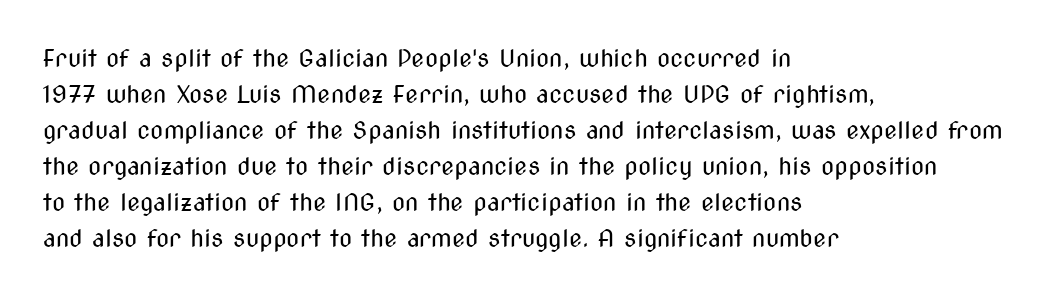
The image shows 24 px text type, upright; set left-aligned, normal line spacing (1.5x), normal letter spacing, not underlined.
